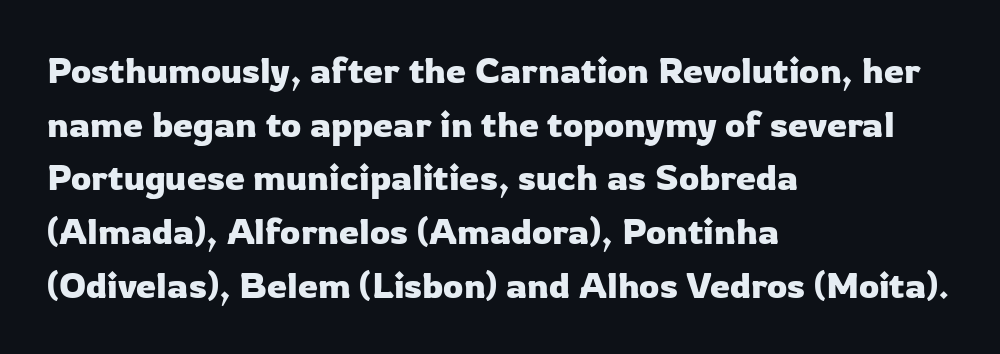
The image shows 36 px sans-serif type, upright; set left-aligned, normal line spacing (1.49x), normal letter spacing, not underlined; low stroke contrast and a medium x-height.
